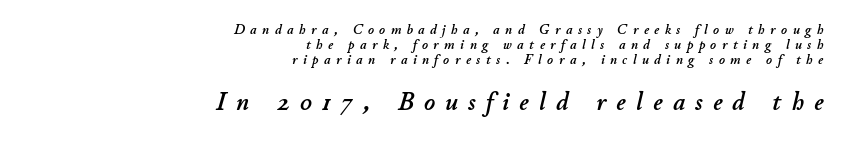
Q: Is the text italic (slanted)? A: Yes, it leans right by about 11 degrees.
Q: Is the text underlined? A: No.
Q: How is the paragraph aligned? A: Right-aligned.
Q: Is the spacing between letters normal or unusually wide? A: Unusually wide.
Q: Is the spacing between lines tight, normal or loose? A: Tight.
Q: Which block of text is set in a larger size, the first (top) or the second (bottom)? A: The second (bottom) one.
